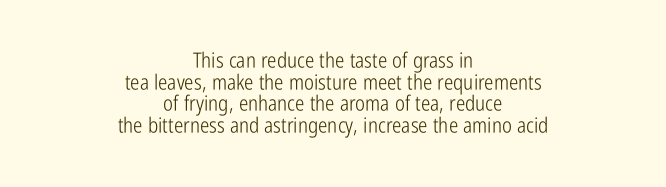
Q: Is the text bold? A: No.
Q: Is the text italic (slanted)? A: No, it is upright.
Q: Is the text underlined? A: No.
Q: How is the paragraph aligned? A: Centered.
Q: Is the spacing between letters normal or unusually wide? A: Normal.
Q: Is the spacing between lines tight, normal or loose? A: Tight.
